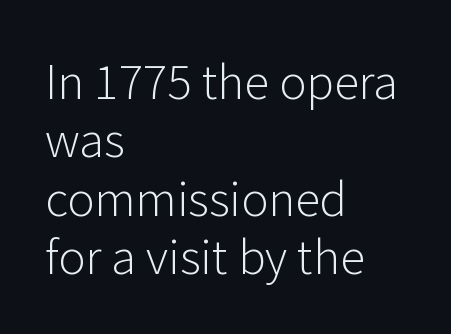
Typographically, this falls in the sans-serif category. These lines are rendered in a variable-pitch font. Evenly set lines give the paragraph a standard silhouette. The text block is weighted toward the left margin, trailing off unevenly rightward. Decoration check: the copy has no underline. Every character sits straight up, as roman type does.
